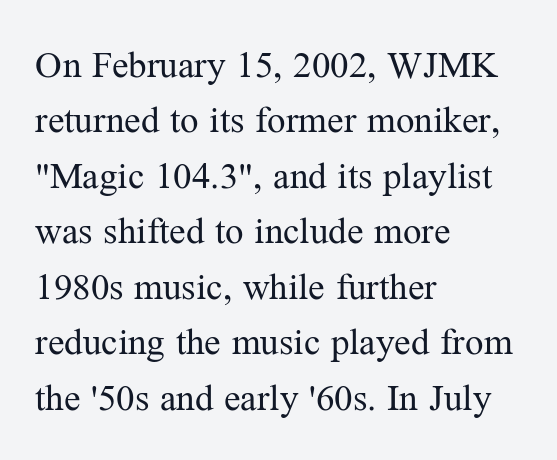
The image shows 37 px regular-weight serif type, upright; set left-aligned, normal line spacing (1.5x), normal letter spacing, not underlined; medium stroke contrast and a medium x-height.
